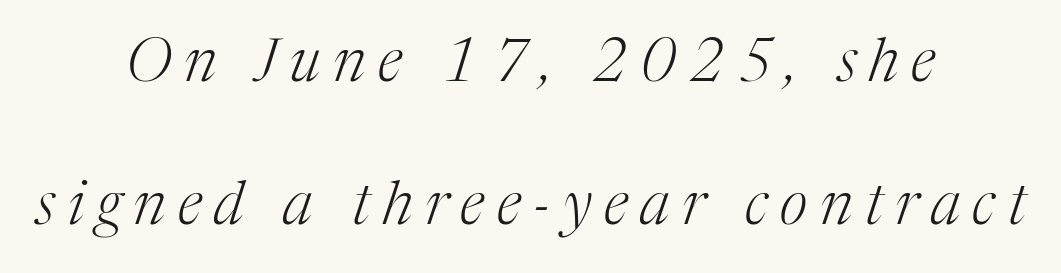
The image shows 60 px light serif type, italic (leaning right); set centered, loose line spacing (2.39x), unusually wide letter spacing (+0.21 em), not underlined; medium stroke contrast and a medium x-height.
